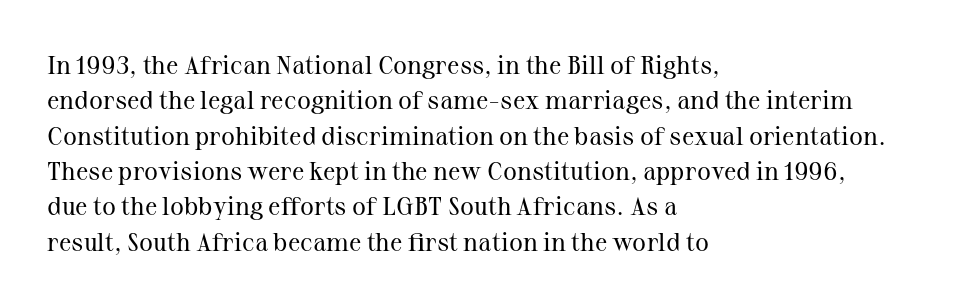
Vertically, the passage feels balanced, rows spaced as you'd expect. No italicization has been applied; the sample stays upright. A bare baseline throughout the passage. Think standard paragraph weight, or any step lighter than that.
